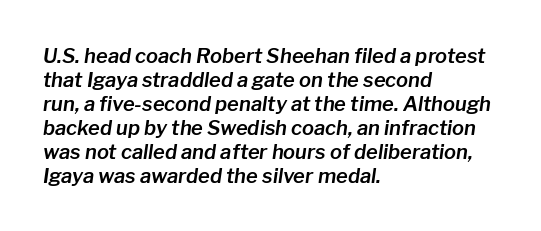
The specimen reads as italic at a glance. Quick note: underline off. Compared with a centered layout, this one pins lines to the left instead. Words appear dense and cohesive because spacing is normal.
